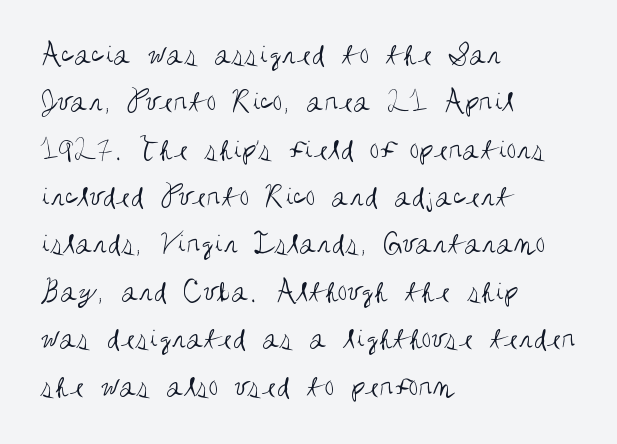
The image shows 32 px regular-weight, condensed sans-serif type; set left-aligned, normal line spacing (1.48x), normal letter spacing, not underlined; medium stroke contrast and a large x-height.
